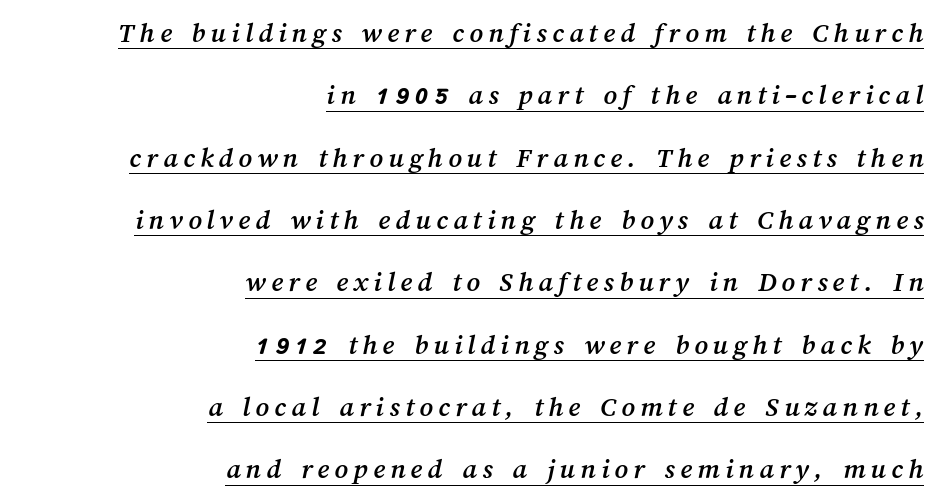
One-word summary of the alignment: right. The face used here is proportionally spaced, like ordinary book or web type. If you measured baseline to baseline, you'd find a long distance. The rendering uses the underline text-decoration.
